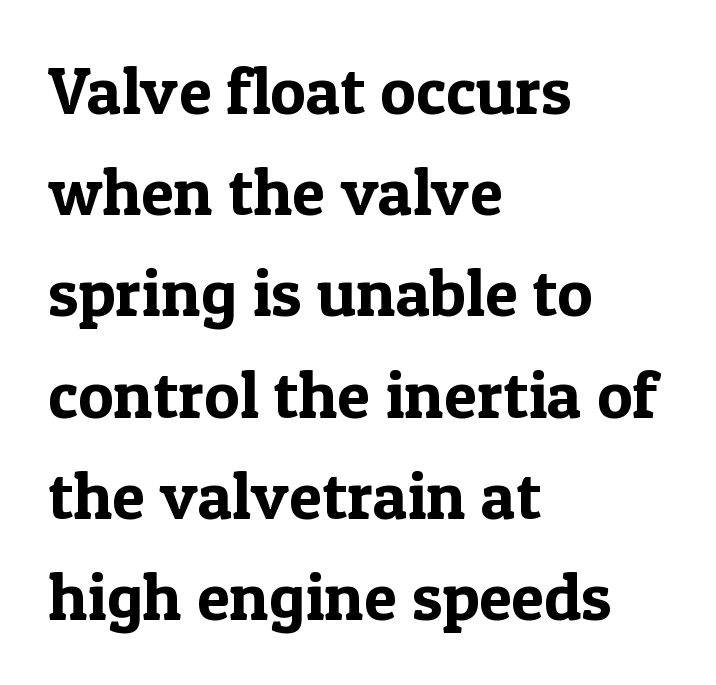
The image shows 67 px serif type, upright; set left-aligned, normal line spacing (1.51x), normal letter spacing, not underlined; a medium x-height.
